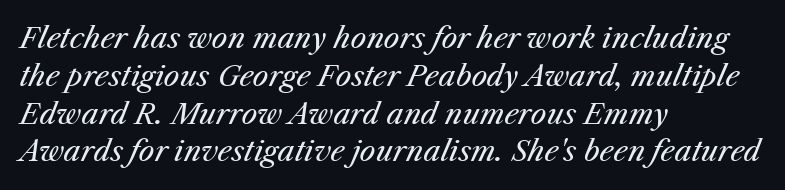
{"italic": "yes", "lean": "right", "slant_degrees": 25, "bold": "no", "weight": "regular", "width": "normal", "stroke_contrast": "medium", "x_height": "medium", "monospaced": "no", "underline": "no", "align": "left", "line_spacing": "normal", "line_spacing_ratio": 1.35, "letter_spacing": "normal", "letter_spacing_em": 0.0, "glyph_px": 28}
